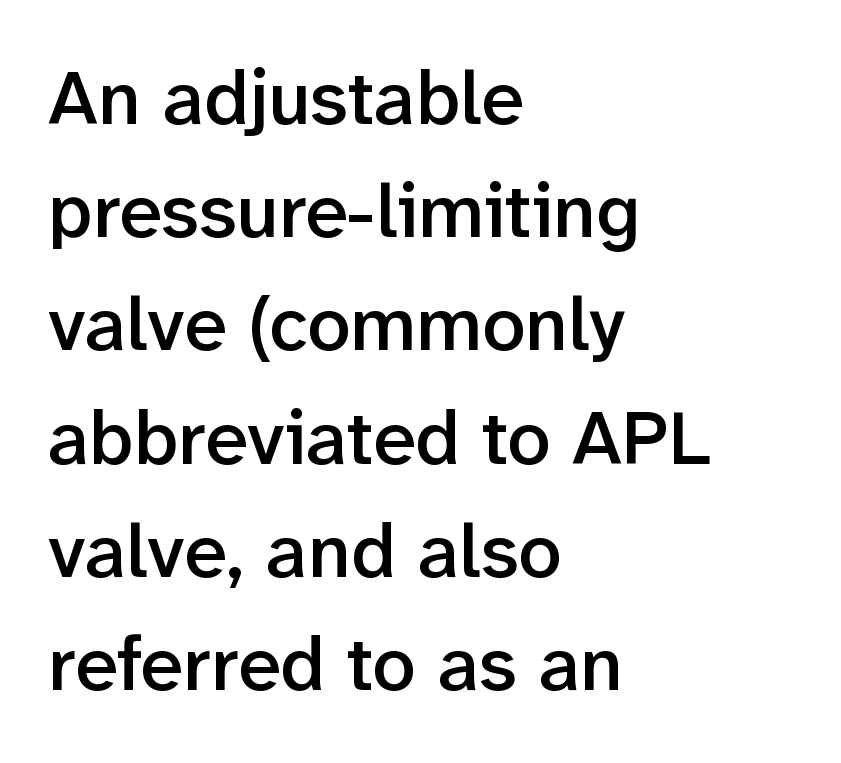
Q: Is the text bold? A: Semi-bold.
Q: Is the text italic (slanted)? A: No, it is upright.
Q: Is the typeface a serif or a sans-serif typeface? A: Sans-serif.
Q: Is the text underlined? A: No.
Q: How is the paragraph aligned? A: Left-aligned.
Q: Is the spacing between letters normal or unusually wide? A: Normal.
Q: Is the spacing between lines tight, normal or loose? A: Normal.
Q: Width (condensed, normal, or wide)? A: Normal.
Q: Stroke contrast? A: Low.
Q: x-height? A: Medium.
Q: Monospaced? A: No.
